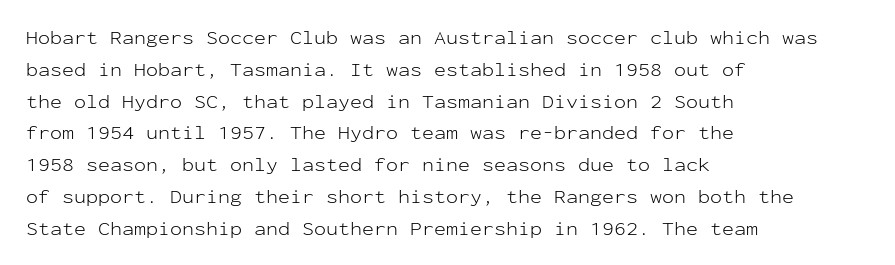
This is not heavy type; no bold has been used. Tracking here is standard; glyphs follow each other at the usual distance. Horizontal bands of white between lines are of average thickness. Underlining? Definitely not there. A student would call this left alignment; a typographer would say flush left, rag right.
